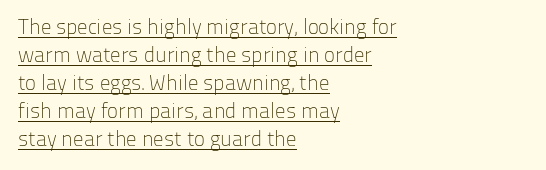
Q: Is the text bold? A: No.
Q: Is the text italic (slanted)? A: No, it is upright.
Q: Is the text underlined? A: Yes.
Q: How is the paragraph aligned? A: Left-aligned.
Q: Is the spacing between letters normal or unusually wide? A: Normal.
Q: Is the spacing between lines tight, normal or loose? A: Normal.
